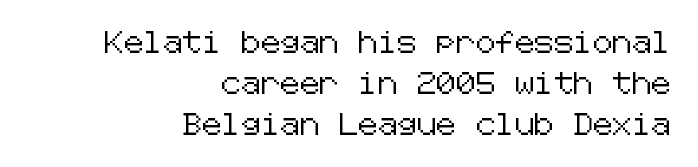
The text block is weighted toward the right margin, trailing off unevenly leftward. The zone under the glyphs is completely vacant. This sample uses plain, unmodified letter spacing. Style check: upright.
